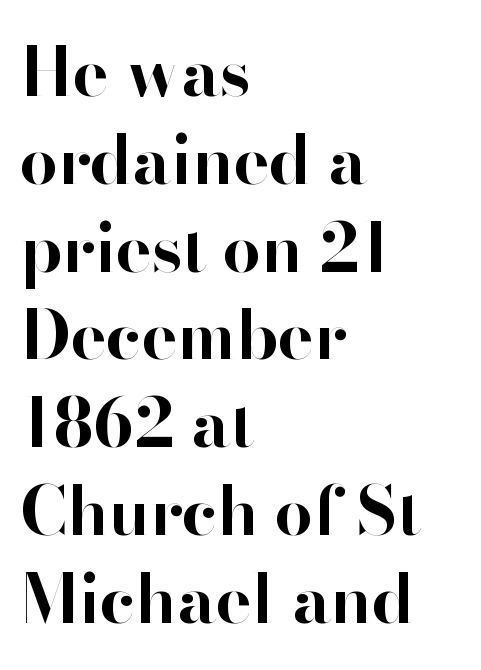
{"serif": "no", "italic": "no", "bold": "yes", "weight": "bold", "width": "normal", "stroke_contrast": "high", "x_height": "small", "monospaced": "no", "underline": "no", "align": "left", "line_spacing": "normal", "line_spacing_ratio": 1.31, "letter_spacing": "normal", "letter_spacing_em": 0.0, "glyph_px": 67}
